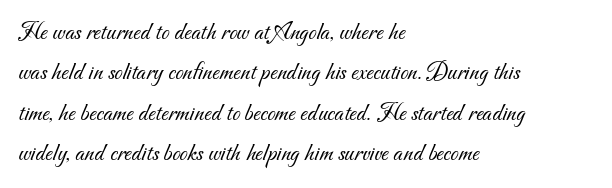
Q: Is the text bold? A: No.
Q: Is the text underlined? A: No.
Q: How is the paragraph aligned? A: Left-aligned.
Q: Is the spacing between letters normal or unusually wide? A: Normal.
Q: Is the spacing between lines tight, normal or loose? A: Normal.
